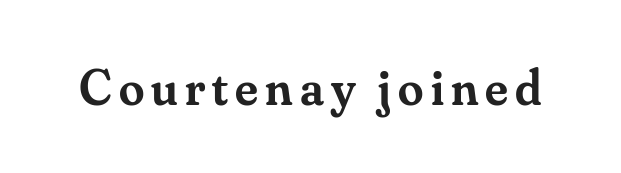
{"serif": "yes", "italic": "no", "bold": "semi", "weight": "semibold", "width": "normal", "stroke_contrast": "medium", "x_height": "small", "monospaced": "no", "underline": "no", "glyph_px": 51}
